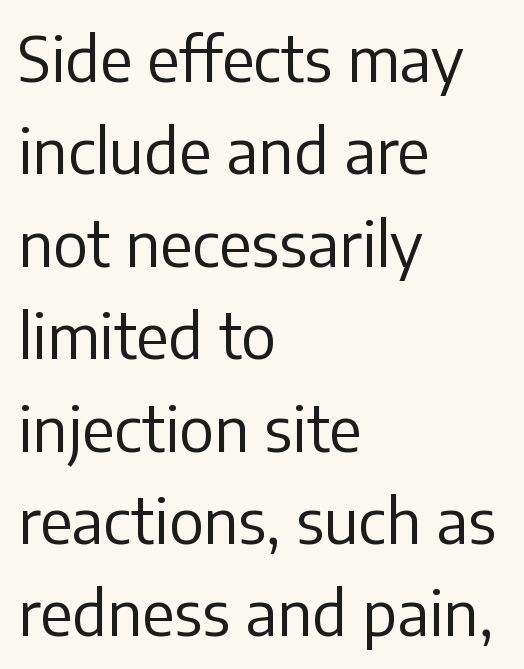
Q: Is the text bold? A: No.
Q: Is the text italic (slanted)? A: No, it is upright.
Q: Is the typeface a serif or a sans-serif typeface? A: Sans-serif.
Q: Is the text underlined? A: No.
Q: How is the paragraph aligned? A: Left-aligned.
Q: Is the spacing between letters normal or unusually wide? A: Normal.
Q: Is the spacing between lines tight, normal or loose? A: Normal.
Q: Width (condensed, normal, or wide)? A: Normal.
Q: Stroke contrast? A: Low.
Q: x-height? A: Medium.
Q: Monospaced? A: No.
